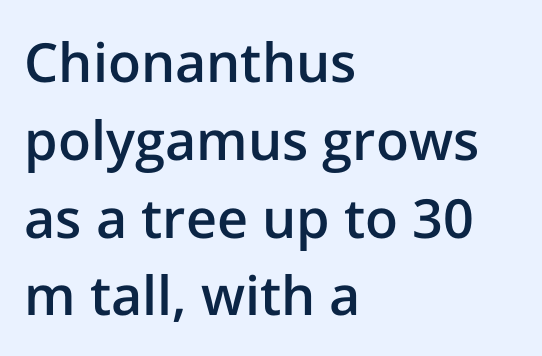
Q: Is the text bold? A: Semi-bold.
Q: Is the text italic (slanted)? A: No, it is upright.
Q: Is the typeface a serif or a sans-serif typeface? A: Sans-serif.
Q: Is the text underlined? A: No.
Q: How is the paragraph aligned? A: Left-aligned.
Q: Is the spacing between letters normal or unusually wide? A: Normal.
Q: Is the spacing between lines tight, normal or loose? A: Normal.
Q: Width (condensed, normal, or wide)? A: Normal.
Q: Stroke contrast? A: Low.
Q: x-height? A: Medium.
Q: Monospaced? A: No.
